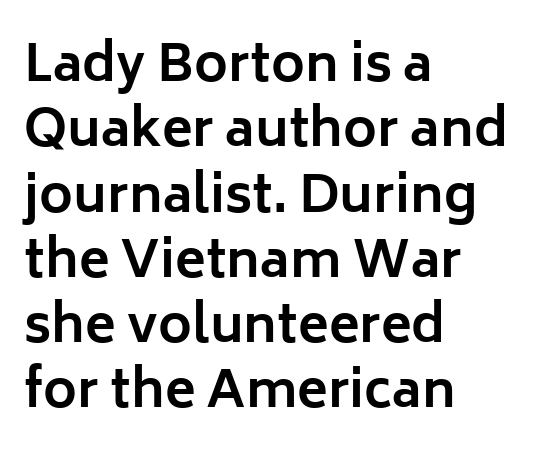
Q: Is the text bold? A: Yes.
Q: Is the text italic (slanted)? A: No, it is upright.
Q: Is the typeface a serif or a sans-serif typeface? A: Sans-serif.
Q: Is the text underlined? A: No.
Q: How is the paragraph aligned? A: Left-aligned.
Q: Is the spacing between letters normal or unusually wide? A: Normal.
Q: Is the spacing between lines tight, normal or loose? A: Normal.
Q: Width (condensed, normal, or wide)? A: Normal.
Q: Stroke contrast? A: Low.
Q: x-height? A: Medium.
Q: Monospaced? A: No.
